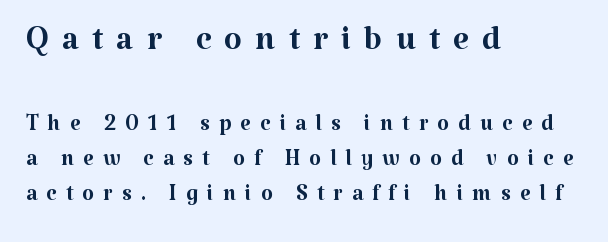
{"serif": "yes", "italic": "no", "bold": "no", "weight": "regular", "width": "normal", "stroke_contrast": "medium", "x_height": "medium", "monospaced": "no", "underline": "no", "align": "left", "line_spacing": "tight", "line_spacing_ratio": 1.12, "letter_spacing": "wide", "letter_spacing_em": 0.29, "larger_block": "first", "size_ratio": 1.48, "glyph_px": 46}
